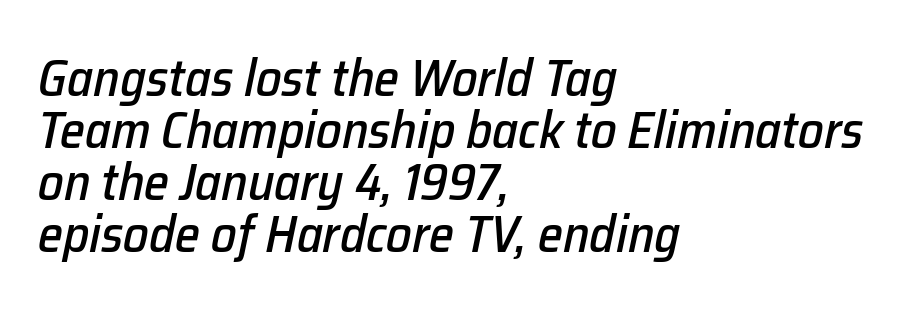
{"italic": "yes", "lean": "right", "slant_degrees": 12, "width": "normal", "stroke_contrast": "low", "x_height": "medium", "monospaced": "no", "underline": "no", "align": "left", "line_spacing": "tight", "line_spacing_ratio": 1.02, "letter_spacing": "normal", "letter_spacing_em": 0.0, "glyph_px": 51}
